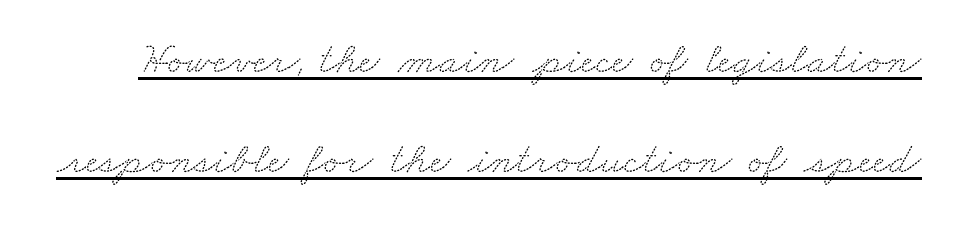
The image shows 45 px wide serif type; set loose line spacing (2.23x), normal letter spacing, underlined; medium stroke contrast and a small x-height.
